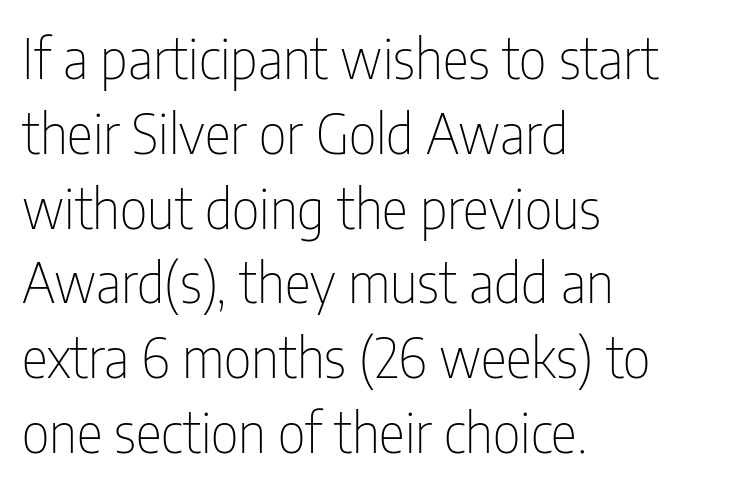
Just letters on the line, the space beneath them empty. These lines are set flush left with a ragged right edge. Each stroke keeps to a modest, everyday thickness or less. Font category for this specimen: sans-serif. Spacing verdict: proportional, widths tailored to each character.
